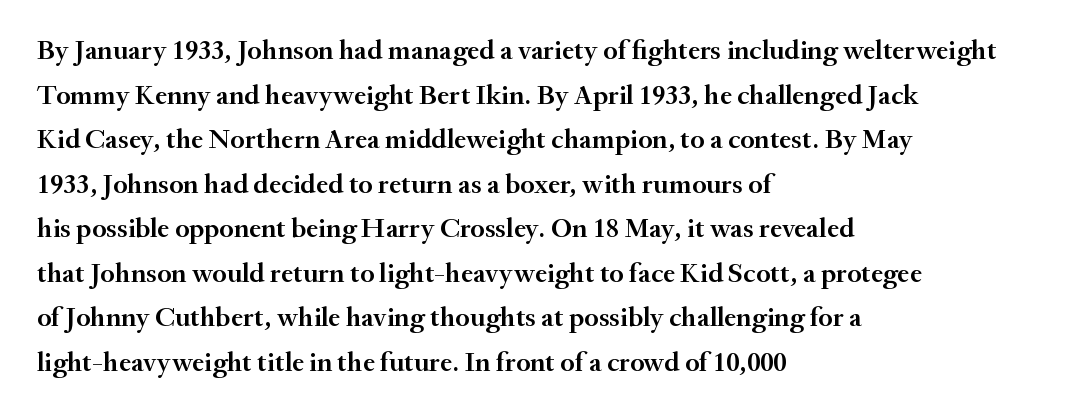
The image shows 28 px semibold serif type, upright; set left-aligned, normal line spacing (1.59x), normal letter spacing, not underlined; medium stroke contrast and a small x-height.
